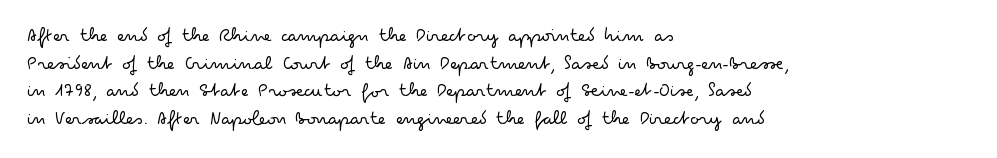
{"italic": "no", "bold": "no", "underline": "no", "align": "left", "line_spacing": "normal", "line_spacing_ratio": 1.38, "letter_spacing": "normal", "letter_spacing_em": 0.0, "glyph_px": 20}
